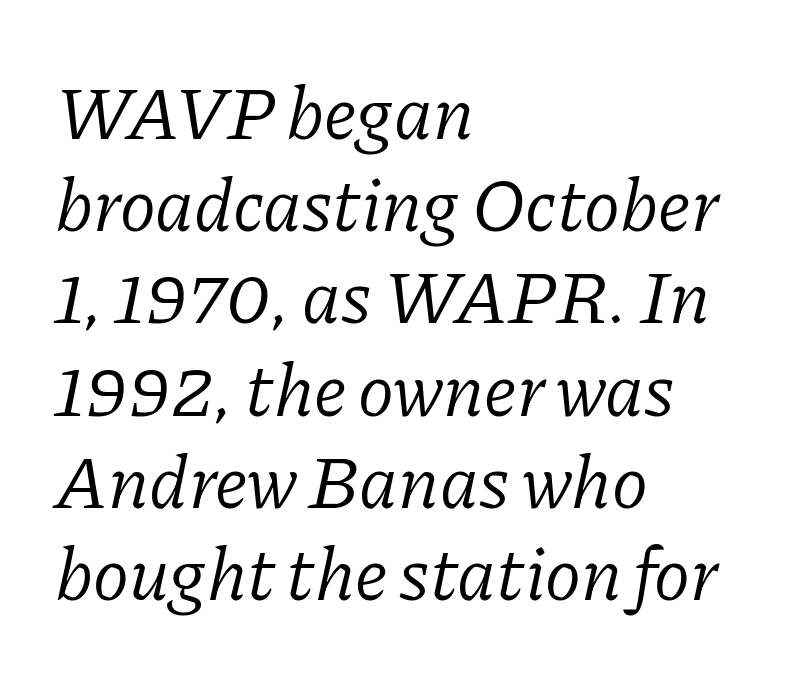
The image shows 75 px light serif type, italic (leaning right); set left-aligned, line spacing 1.23x, normal letter spacing, not underlined; low stroke contrast and a medium x-height.
